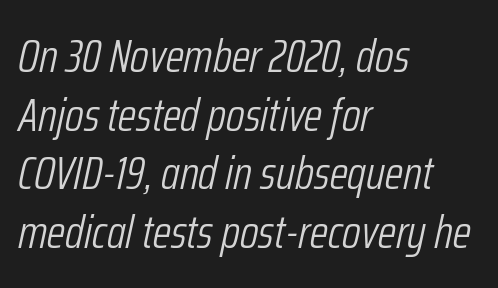
The image shows 47 px light, condensed type, italic (leaning right); set left-aligned, normal line spacing (1.25x), normal letter spacing, not underlined; low stroke contrast and a medium x-height.
